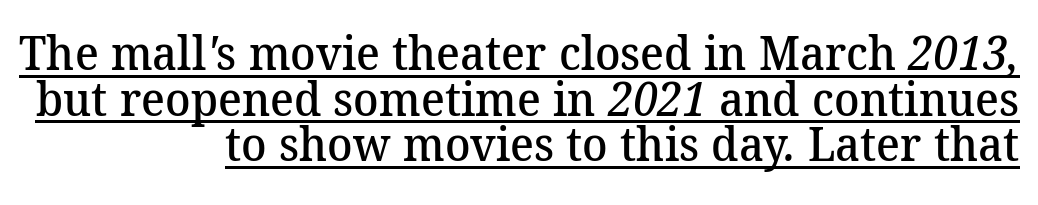
The image shows 47 px semibold serif type; set right-aligned, tight line spacing (0.97x), normal letter spacing, underlined; medium stroke contrast and a medium x-height.
